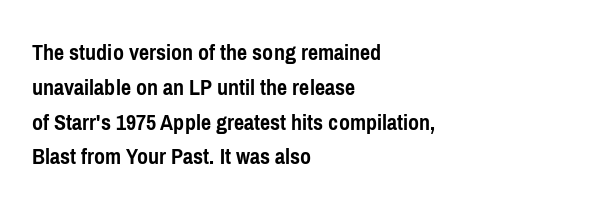
Q: Is the text bold? A: Yes.
Q: Is the text italic (slanted)? A: No, it is upright.
Q: Is the text underlined? A: No.
Q: How is the paragraph aligned? A: Left-aligned.
Q: Is the spacing between letters normal or unusually wide? A: Normal.
Q: Is the spacing between lines tight, normal or loose? A: Normal.
